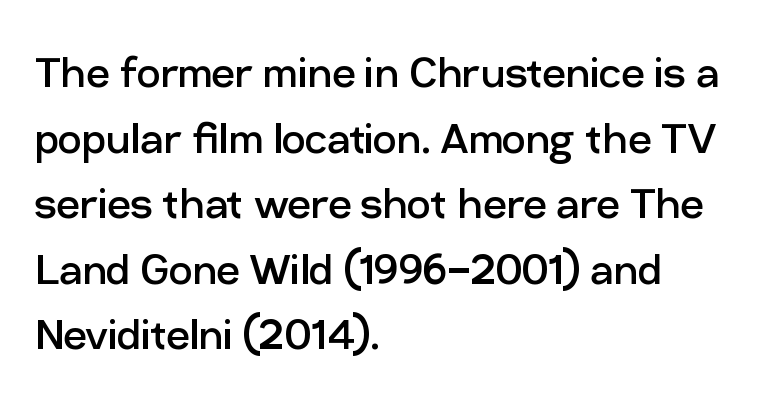
Q: Is the text bold? A: No.
Q: Is the text italic (slanted)? A: No, it is upright.
Q: Is the typeface a serif or a sans-serif typeface? A: Sans-serif.
Q: Is the text underlined? A: No.
Q: How is the paragraph aligned? A: Left-aligned.
Q: Is the spacing between letters normal or unusually wide? A: Normal.
Q: Is the spacing between lines tight, normal or loose? A: Normal.
Q: Width (condensed, normal, or wide)? A: Normal.
Q: Stroke contrast? A: Low.
Q: x-height? A: Medium.
Q: Monospaced? A: No.
